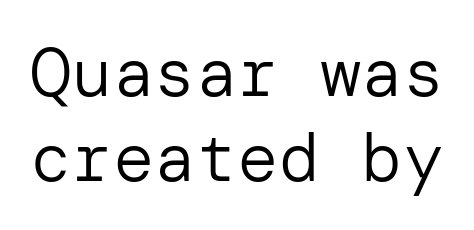
The passage shown has conventional tracking throughout. Quick note: underline off. This sample uses a sans-serif face. Vertical strokes here are truly vertical. This is not heavy type; no bold has been used.
